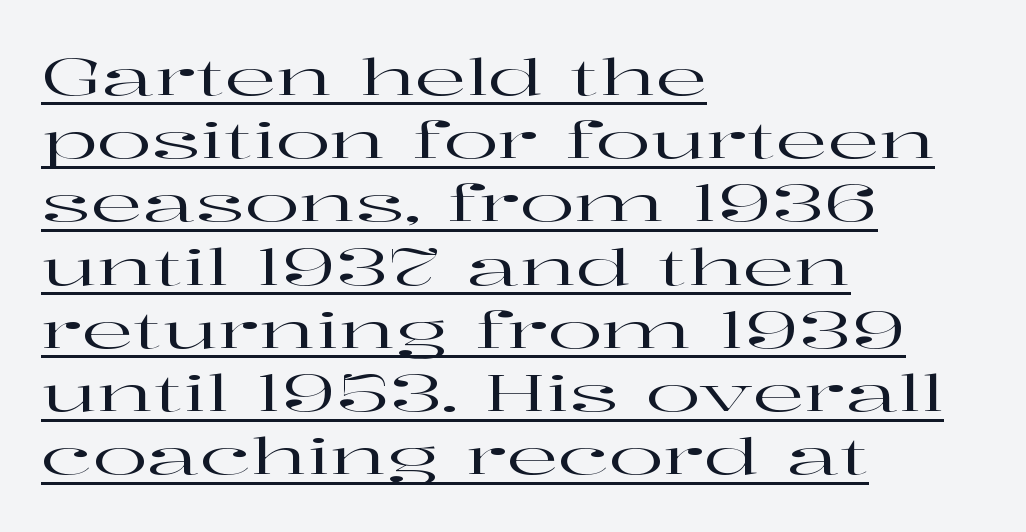
Q: Is the text italic (slanted)? A: No, it is upright.
Q: Is the typeface a serif or a sans-serif typeface? A: Serif.
Q: Is the text underlined? A: Yes.
Q: How is the paragraph aligned? A: Left-aligned.
Q: Is the spacing between letters normal or unusually wide? A: Normal.
Q: Width (condensed, normal, or wide)? A: Wide.
Q: Stroke contrast? A: High.
Q: x-height? A: Medium.
Q: Monospaced? A: No.
